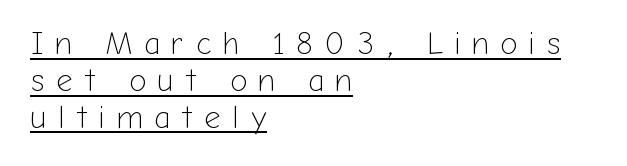
Q: Is the text bold? A: No.
Q: Is the text italic (slanted)? A: No, it is upright.
Q: Is the typeface a serif or a sans-serif typeface? A: Sans-serif.
Q: Is the text underlined? A: Yes.
Q: How is the paragraph aligned? A: Left-aligned.
Q: Is the spacing between letters normal or unusually wide? A: Unusually wide.
Q: Is the spacing between lines tight, normal or loose? A: Tight.
Q: Width (condensed, normal, or wide)? A: Normal.
Q: Stroke contrast? A: Low.
Q: x-height? A: Medium.
Q: Monospaced? A: No.
